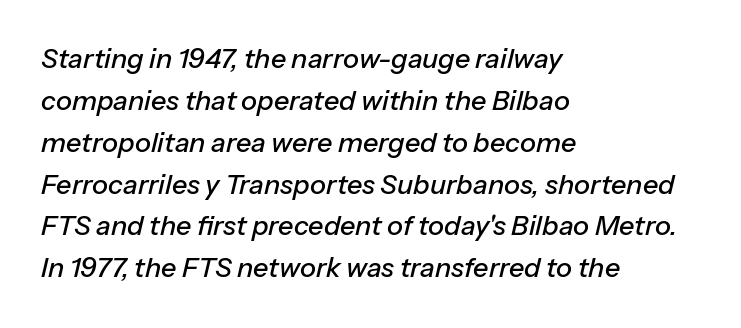
{"italic": "yes", "lean": "right", "slant_degrees": 13, "underline": "no", "align": "left", "line_spacing": "normal", "line_spacing_ratio": 1.55, "letter_spacing": "normal", "letter_spacing_em": 0.0, "glyph_px": 27}
